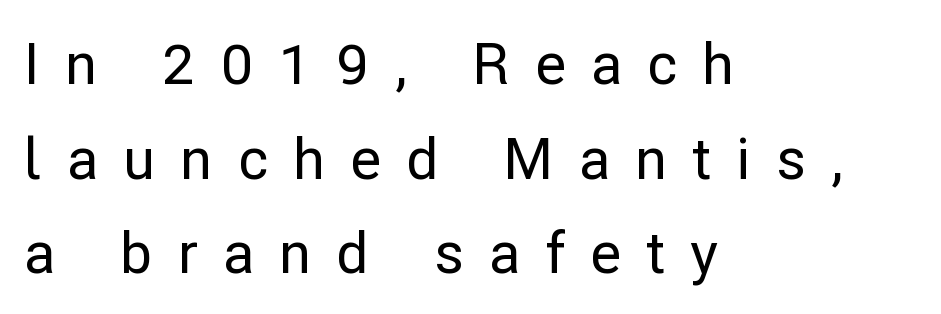
The image shows 57 px sans-serif type, upright; set left-aligned, normal line spacing (1.66x), unusually wide letter spacing (+0.44 em), not underlined; low stroke contrast and a medium x-height.
